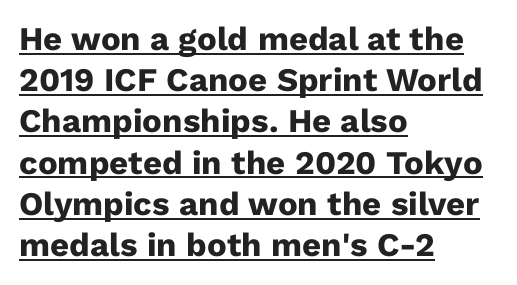
{"serif": "no", "italic": "no", "bold": "yes", "weight": "heavy", "width": "normal", "stroke_contrast": "low", "x_height": "medium", "monospaced": "no", "underline": "yes", "align": "left", "line_spacing": "normal", "line_spacing_ratio": 1.25, "letter_spacing": "normal", "letter_spacing_em": 0.0, "glyph_px": 33}
